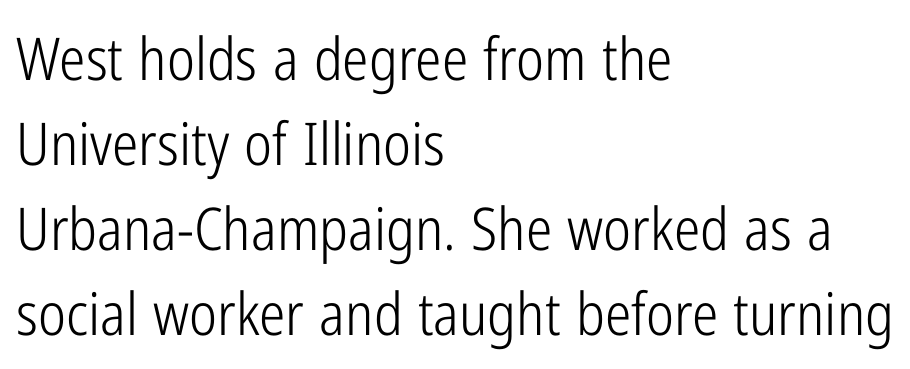
The image shows 59 px light, condensed sans-serif type, upright; set left-aligned, normal line spacing (1.44x), normal letter spacing, not underlined; low stroke contrast and a medium x-height.
